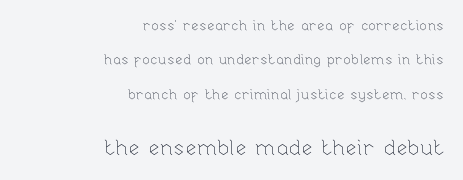
{"italic": "no", "bold": "no", "underline": "no", "align": "right", "line_spacing": "loose", "line_spacing_ratio": 2.45, "letter_spacing": "normal", "letter_spacing_em": 0.0, "larger_block": "second", "size_ratio": 1.5, "glyph_px": 21}
